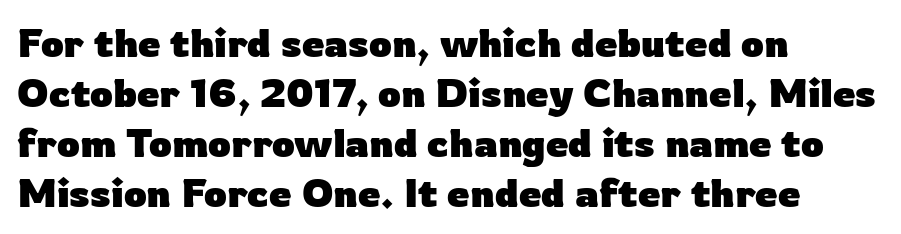
{"serif": "no", "italic": "no", "bold": "yes", "weight": "heavy", "width": "normal", "stroke_contrast": "low", "x_height": "medium", "monospaced": "no", "underline": "no", "align": "left", "line_spacing": "normal", "line_spacing_ratio": 1.25, "letter_spacing": "normal", "letter_spacing_em": 0.0, "glyph_px": 40}
